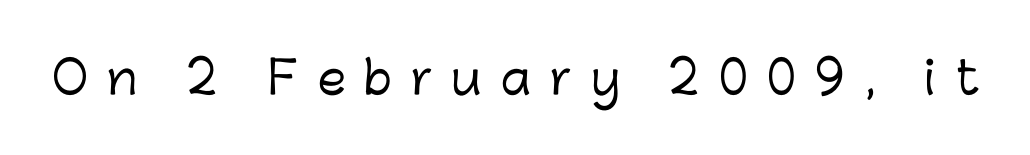
Observe the wide spacing: letters keep a clear distance from each other. A typesetter would call this proportional, since set widths differ per character. Look at the bottom of the vertical strokes: they stop flat, with no serifs. Descenders hang freely into open space.
